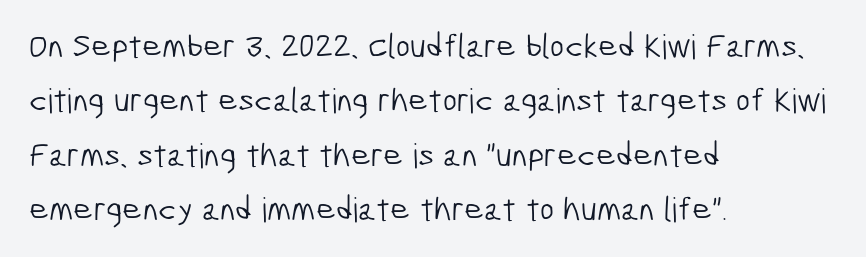
{"serif": "no", "bold": "no", "weight": "light", "width": "condensed", "stroke_contrast": "low", "x_height": "medium", "monospaced": "no", "underline": "no", "align": "left", "line_spacing": "normal", "line_spacing_ratio": 1.6, "letter_spacing": "normal", "letter_spacing_em": 0.0, "glyph_px": 34}
